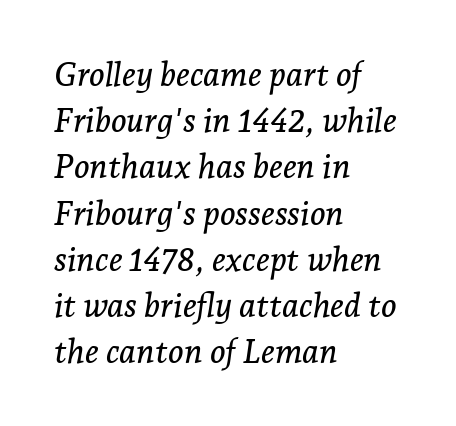
Q: Is the text italic (slanted)? A: Yes, it leans right by about 7 degrees.
Q: Is the typeface a serif or a sans-serif typeface? A: Serif.
Q: Is the text underlined? A: No.
Q: How is the paragraph aligned? A: Left-aligned.
Q: Is the spacing between letters normal or unusually wide? A: Normal.
Q: Is the spacing between lines tight, normal or loose? A: Normal.
Q: Width (condensed, normal, or wide)? A: Normal.
Q: Stroke contrast? A: Low.
Q: x-height? A: Medium.
Q: Monospaced? A: No.
